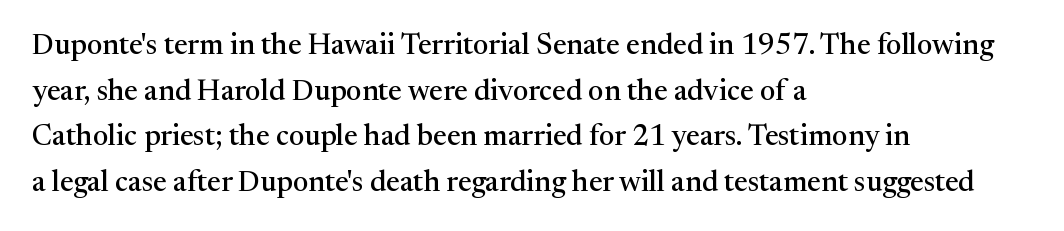
The image shows 29 px serif type, upright; set left-aligned, normal line spacing (1.57x), normal letter spacing, not underlined; medium stroke contrast and a medium x-height.
